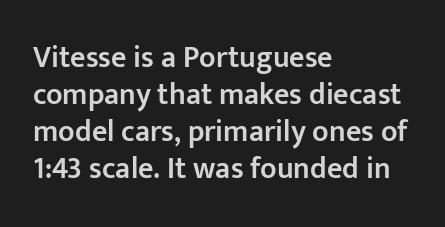
The image shows 30 px semibold sans-serif type, upright; set left-aligned, line spacing 1.23x, normal letter spacing, not underlined; low stroke contrast and a medium x-height.
